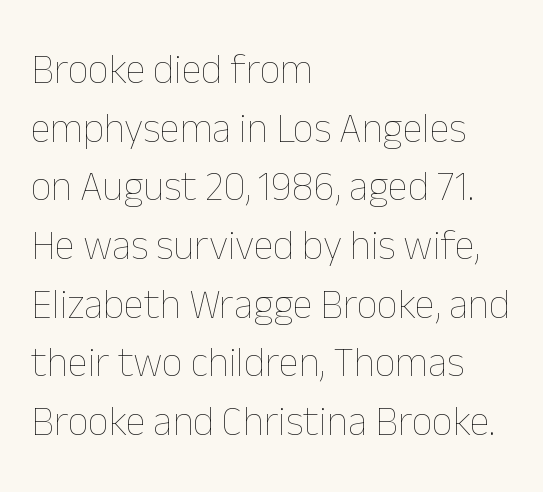
Q: Is the text bold? A: No.
Q: Is the text italic (slanted)? A: No, it is upright.
Q: Is the text underlined? A: No.
Q: How is the paragraph aligned? A: Left-aligned.
Q: Is the spacing between letters normal or unusually wide? A: Normal.
Q: Is the spacing between lines tight, normal or loose? A: Normal.
Q: Width (condensed, normal, or wide)? A: Normal.
Q: Stroke contrast? A: Low.
Q: x-height? A: Medium.
Q: Monospaced? A: No.
